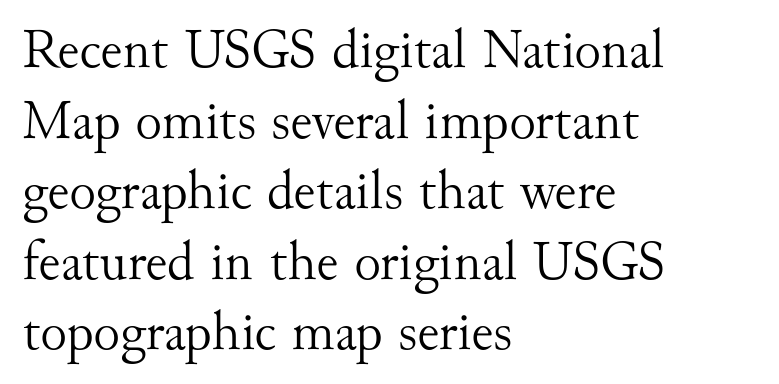
The image shows 56 px light serif type, upright; set left-aligned, normal line spacing (1.26x), normal letter spacing, not underlined; medium stroke contrast and a small x-height.
